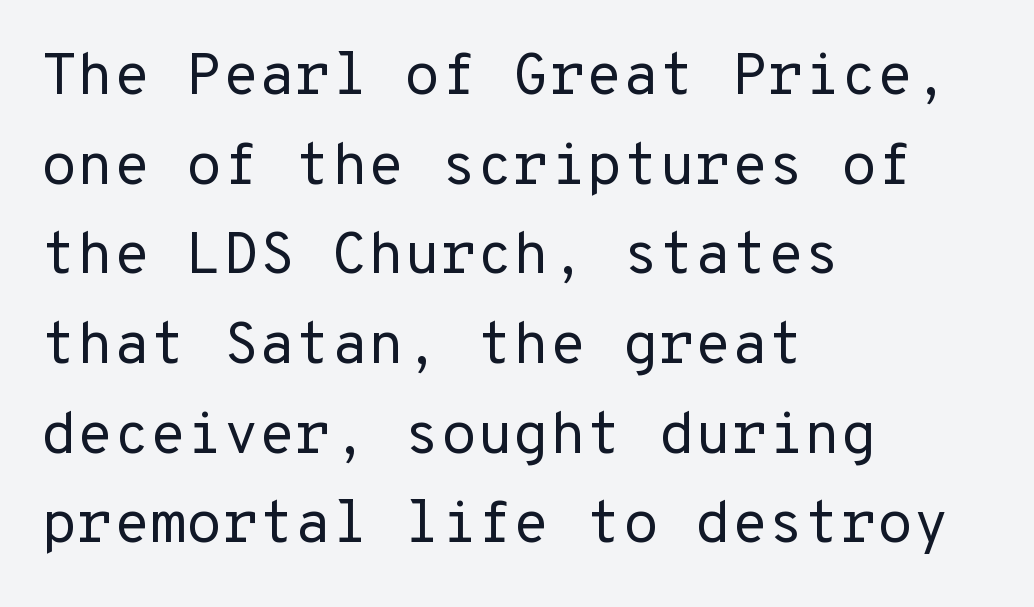
The image shows 59 px regular-weight sans-serif type, upright; set left-aligned, normal line spacing (1.52x), normal letter spacing, not underlined; low stroke contrast and a medium x-height.
